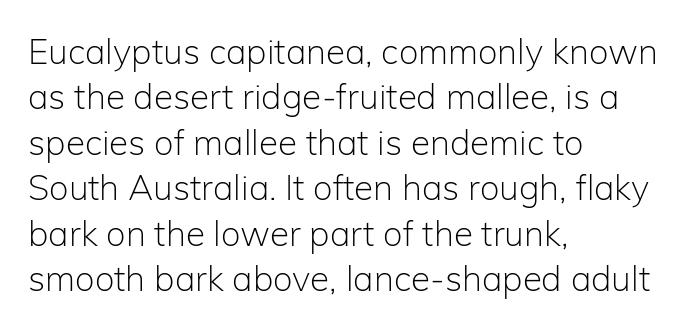
{"serif": "no", "italic": "no", "bold": "no", "weight": "light", "width": "normal", "stroke_contrast": "low", "x_height": "medium", "monospaced": "no", "underline": "no", "align": "left", "line_spacing": "normal", "line_spacing_ratio": 1.3, "letter_spacing": "normal", "letter_spacing_em": 0.0, "glyph_px": 35}
